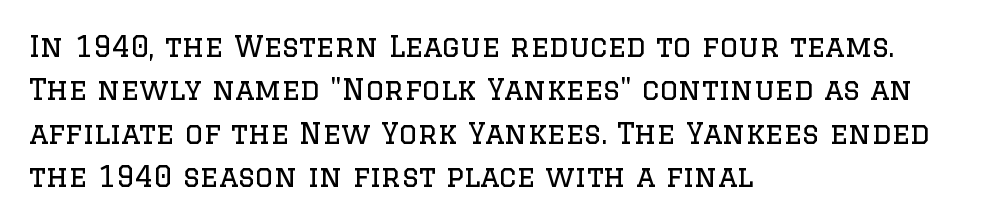
Varying glyph widths throughout — classic text-font behaviour. Nothing heavy about these letters — not bold at all. Italic? Not at all — the glyphs are vertical. Plain, unruled lines of type.
